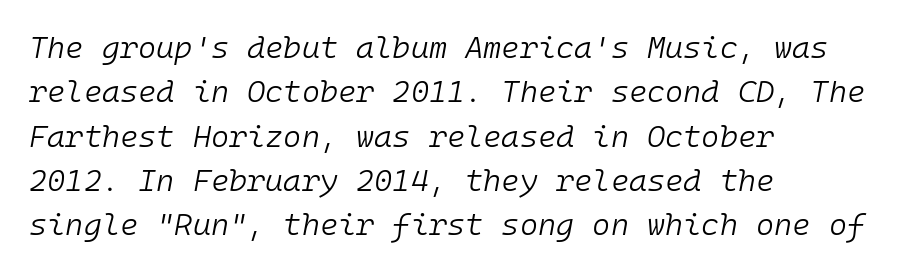
The image shows 31 px light type, italic (leaning right), monospaced; set left-aligned, normal line spacing (1.43x), normal letter spacing, not underlined; low stroke contrast and a medium x-height.
